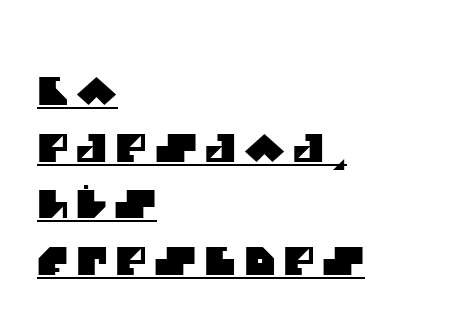
Q: Is the typeface a serif or a sans-serif typeface? A: Sans-serif.
Q: Is the text underlined? A: Yes.
Q: How is the paragraph aligned? A: Left-aligned.
Q: Is the spacing between letters normal or unusually wide? A: Unusually wide.
Q: Is the spacing between lines tight, normal or loose? A: Normal.
Q: Width (condensed, normal, or wide)? A: Normal.
Q: Stroke contrast? A: Medium.
Q: x-height? A: Large.
Q: Monospaced? A: No.
